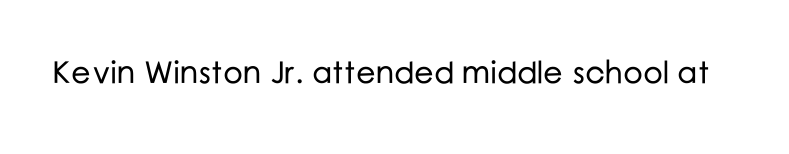
Italic? Not at all — the glyphs are vertical. Descender tails drop into unmarked territory. The glyphs in this specimen are sans serif. Spacing between characters is what you'd get straight out of the box.
